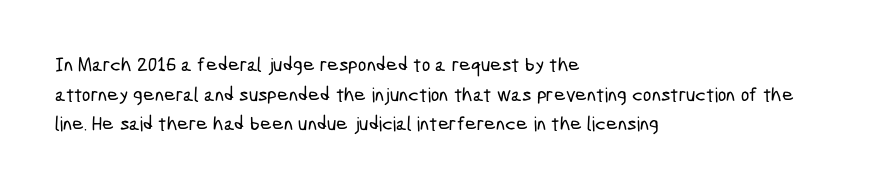
Q: Is the text underlined? A: No.
Q: How is the paragraph aligned? A: Left-aligned.
Q: Is the spacing between letters normal or unusually wide? A: Normal.
Q: Is the spacing between lines tight, normal or loose? A: Normal.
